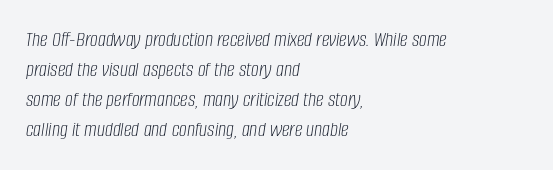
Decoration check: the copy has no underline. Weight: not bold — regular or lighter. This sample uses plain, unmodified letter spacing. A typesetter would mark this as italic.
